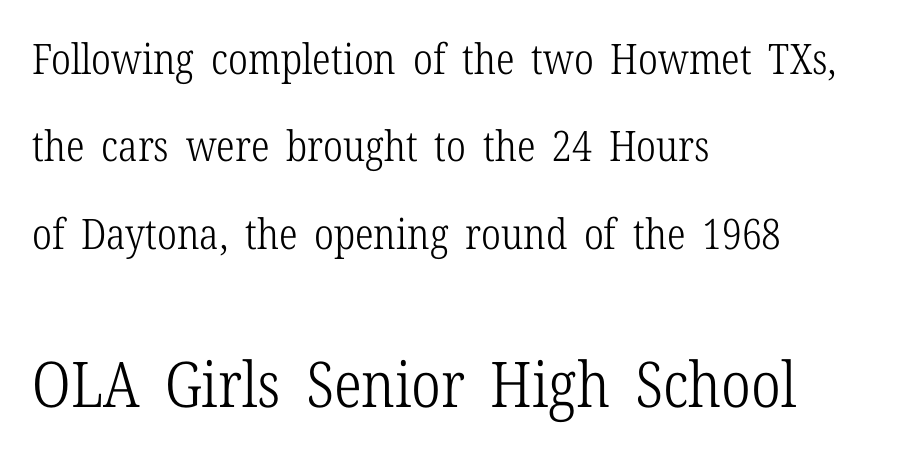
{"serif": "yes", "italic": "no", "bold": "no", "weight": "light", "width": "condensed", "stroke_contrast": "low", "x_height": "medium", "monospaced": "no", "underline": "no", "align": "left", "line_spacing": "loose", "line_spacing_ratio": 2.08, "letter_spacing": "normal", "letter_spacing_em": 0.0, "larger_block": "second", "size_ratio": 1.5, "glyph_px": 63}
